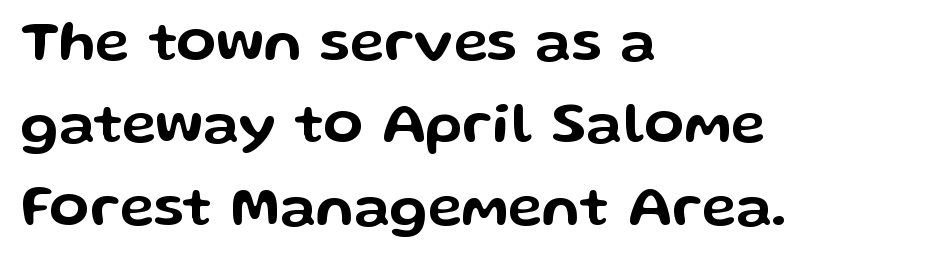
{"serif": "no", "italic": "no", "width": "wide", "stroke_contrast": "low", "x_height": "medium", "monospaced": "no", "underline": "no", "align": "left", "line_spacing": "normal", "line_spacing_ratio": 1.42, "letter_spacing": "normal", "letter_spacing_em": 0.0, "glyph_px": 58}
